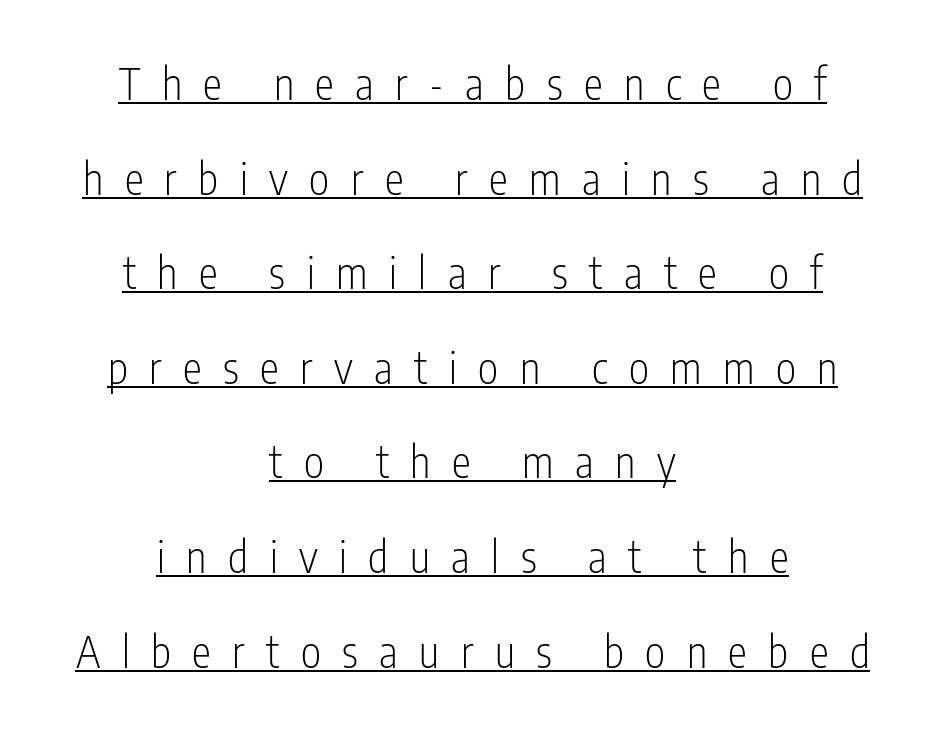
Q: Is the text bold? A: No.
Q: Is the text italic (slanted)? A: No, it is upright.
Q: Is the typeface a serif or a sans-serif typeface? A: Sans-serif.
Q: Is the text underlined? A: Yes.
Q: How is the paragraph aligned? A: Centered.
Q: Is the spacing between letters normal or unusually wide? A: Unusually wide.
Q: Is the spacing between lines tight, normal or loose? A: Loose.
Q: Width (condensed, normal, or wide)? A: Condensed.
Q: Stroke contrast? A: Low.
Q: x-height? A: Medium.
Q: Monospaced? A: No.
